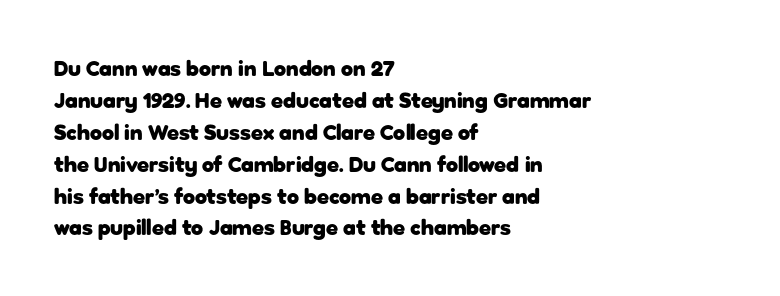
Students, observe: this is what conventionally led text looks like. Ascenders rise straight up at ninety degrees. Pretty heavy lettering here — definitely bold. The words here are not underlined.
